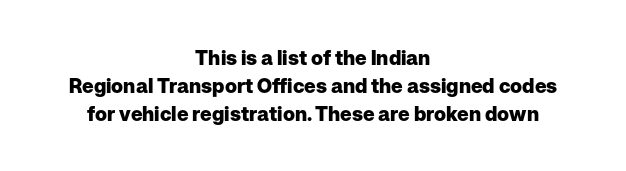
{"italic": "no", "bold": "yes", "underline": "no", "align": "center", "line_spacing": "normal", "line_spacing_ratio": 1.4, "letter_spacing": "normal", "letter_spacing_em": 0.0, "glyph_px": 20}
